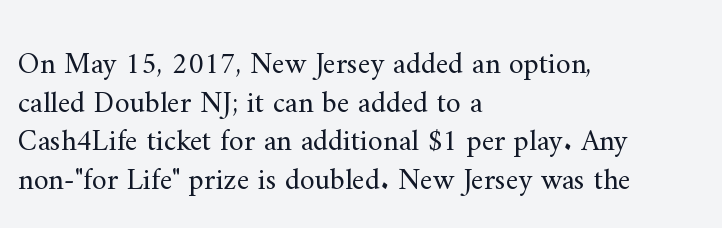
Q: Is the text bold? A: No.
Q: Is the text italic (slanted)? A: No, it is upright.
Q: Is the typeface a serif or a sans-serif typeface? A: Serif.
Q: Is the text underlined? A: No.
Q: How is the paragraph aligned? A: Left-aligned.
Q: Is the spacing between letters normal or unusually wide? A: Normal.
Q: Is the spacing between lines tight, normal or loose? A: Normal.
Q: Width (condensed, normal, or wide)? A: Normal.
Q: Stroke contrast? A: Medium.
Q: x-height? A: Small.
Q: Monospaced? A: No.
